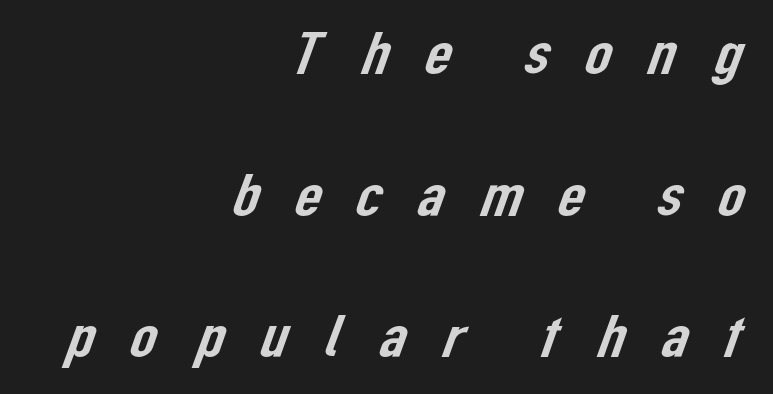
A great deal of white space separates one row of letters from the next. These lines have a slow, spaced-out rhythm from letter to letter. Note the varied advance widths — an 'i' is clearly narrower than an 'm'. Type style note: lacks serifs. Lines of text with bare space underneath.
